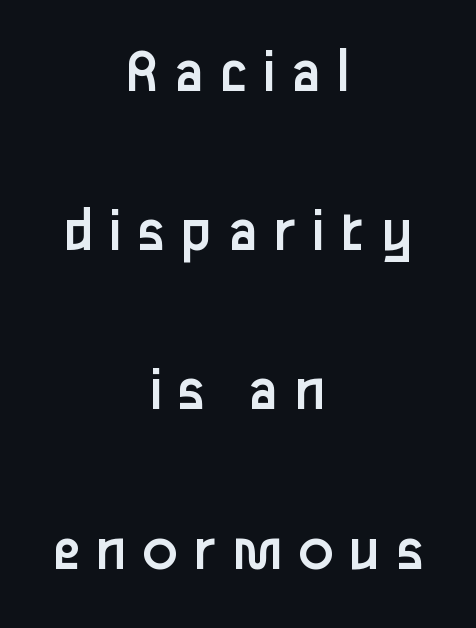
{"serif": "no", "italic": "no", "bold": "no", "weight": "regular", "width": "normal", "stroke_contrast": "low", "x_height": "medium", "monospaced": "no", "underline": "no", "align": "center", "line_spacing": "loose", "line_spacing_ratio": 2.45, "letter_spacing": "wide", "letter_spacing_em": 0.23, "glyph_px": 65}
